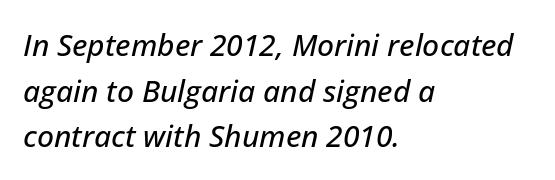
Q: Is the text italic (slanted)? A: Yes, it leans right by about 12 degrees.
Q: Is the text underlined? A: No.
Q: How is the paragraph aligned? A: Left-aligned.
Q: Is the spacing between letters normal or unusually wide? A: Normal.
Q: Is the spacing between lines tight, normal or loose? A: Normal.
Q: Width (condensed, normal, or wide)? A: Normal.
Q: Stroke contrast? A: Low.
Q: x-height? A: Medium.
Q: Monospaced? A: No.
